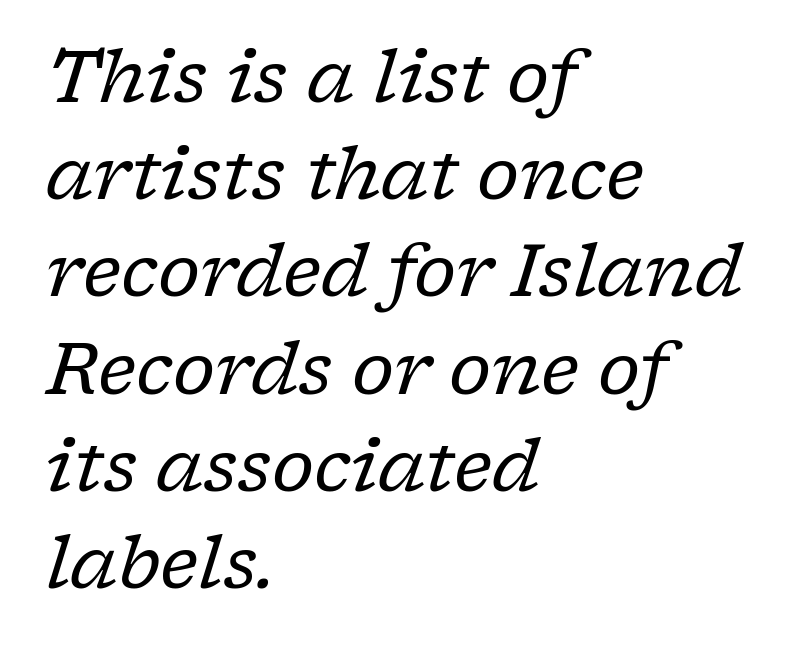
Q: Is the text bold? A: No.
Q: Is the text italic (slanted)? A: Yes, it leans right by about 17 degrees.
Q: Is the typeface a serif or a sans-serif typeface? A: Serif.
Q: Is the text underlined? A: No.
Q: How is the paragraph aligned? A: Left-aligned.
Q: Is the spacing between letters normal or unusually wide? A: Normal.
Q: Is the spacing between lines tight, normal or loose? A: Normal.
Q: Width (condensed, normal, or wide)? A: Normal.
Q: Stroke contrast? A: Low.
Q: x-height? A: Medium.
Q: Monospaced? A: No.
